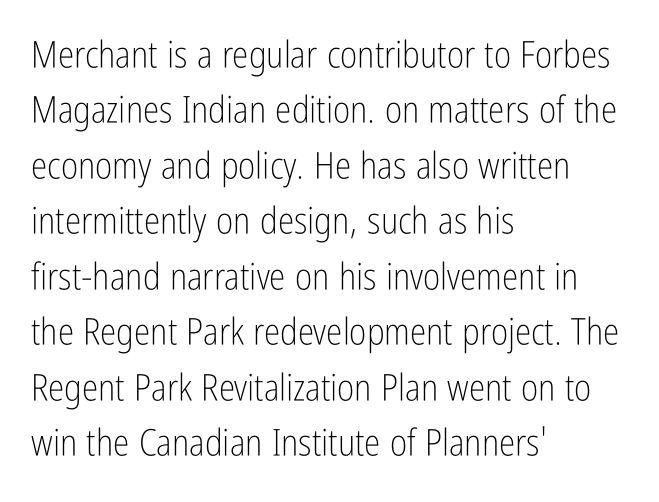
The image shows 37 px light, condensed sans-serif type, upright; set left-aligned, normal line spacing (1.5x), normal letter spacing, not underlined; low stroke contrast and a medium x-height.
